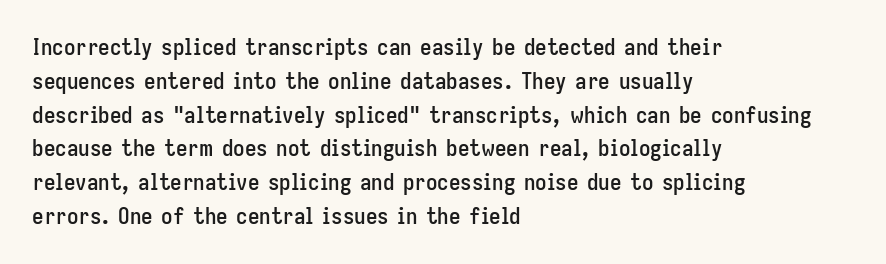
{"italic": "no", "underline": "no", "align": "left", "line_spacing": "normal", "line_spacing_ratio": 1.47, "letter_spacing": "normal", "letter_spacing_em": 0.0, "glyph_px": 23}
